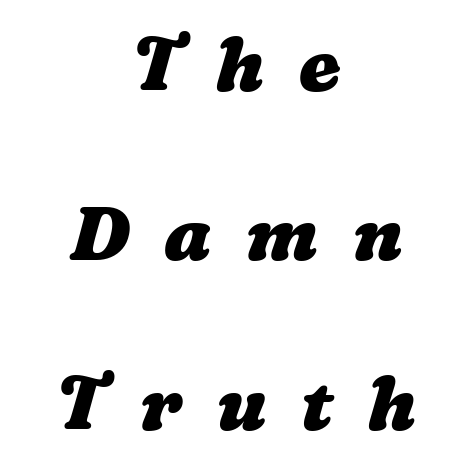
The image shows 75 px heavy, wide type; set centered, loose line spacing (2.26x), unusually wide letter spacing (+0.46 em), not underlined; medium stroke contrast and a medium x-height.
